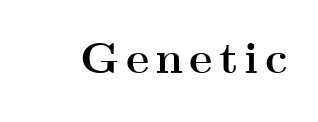
{"serif": "yes", "italic": "no", "bold": "yes", "weight": "semibold", "width": "wide", "stroke_contrast": "medium", "x_height": "small", "monospaced": "no", "underline": "no", "glyph_px": 44}
